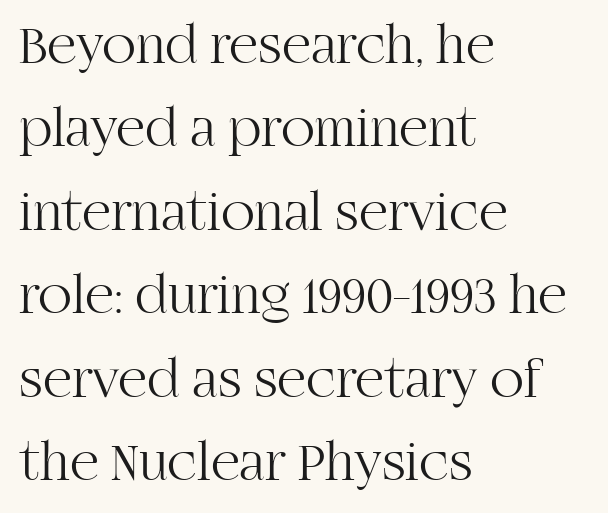
A student would call this left alignment; a typographer would say flush left, rag right. Vertical strokes here are truly vertical. Note the varied advance widths — an 'i' is clearly narrower than an 'm'. Vertical stems look standard width or narrower in stroke.
